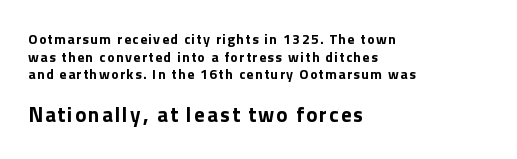
Q: Is the text bold? A: Yes.
Q: Is the text italic (slanted)? A: No, it is upright.
Q: Is the text underlined? A: No.
Q: How is the paragraph aligned? A: Left-aligned.
Q: Is the spacing between lines tight, normal or loose? A: Normal.
Q: Which block of text is set in a larger size, the first (top) or the second (bottom)? A: The second (bottom) one.
